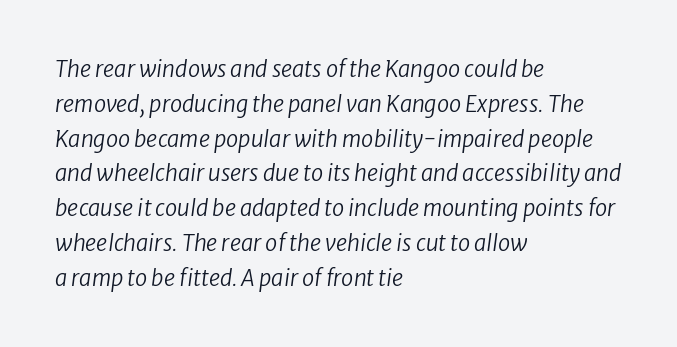
{"italic": "yes", "lean": "right", "slant_degrees": 8, "bold": "no", "underline": "no", "align": "left", "line_spacing": "normal", "line_spacing_ratio": 1.58, "letter_spacing": "normal", "letter_spacing_em": 0.0, "glyph_px": 22}
